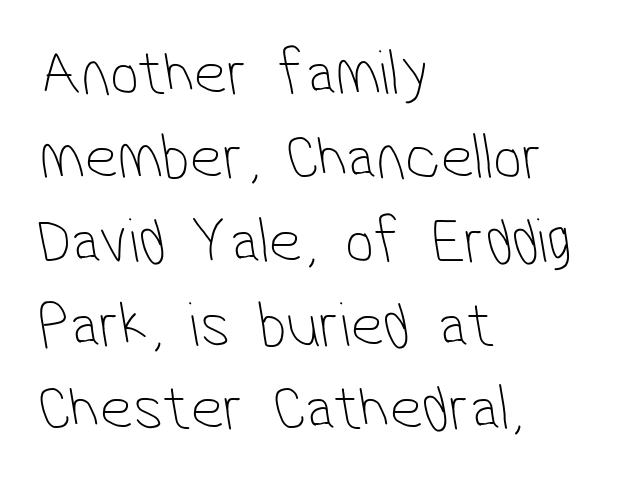
The image shows 65 px thin, condensed sans-serif type; set left-aligned, normal line spacing (1.29x), normal letter spacing, not underlined; low stroke contrast and a medium x-height.
